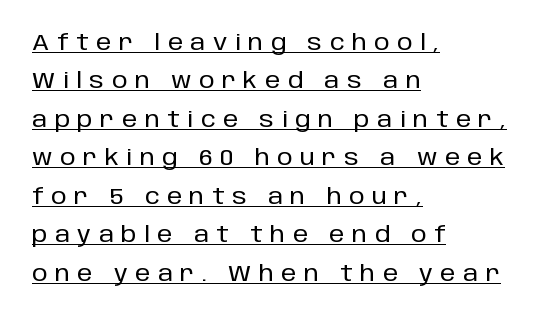
The line texture is sparse and dotted thanks to wide tracking. The lines are quadded left. Ascenders rise straight up at ninety degrees. The specimen includes a rule beneath the text block's lines.
